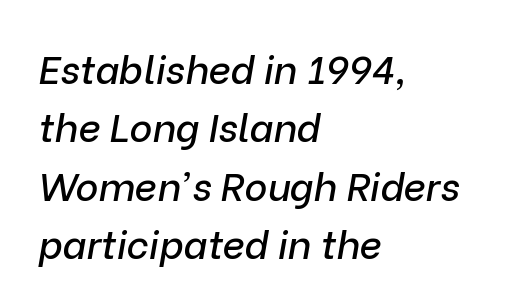
The image shows 39 px text type, italic (leaning right); set left-aligned, normal line spacing (1.5x), normal letter spacing, not underlined; low stroke contrast and a medium x-height.
